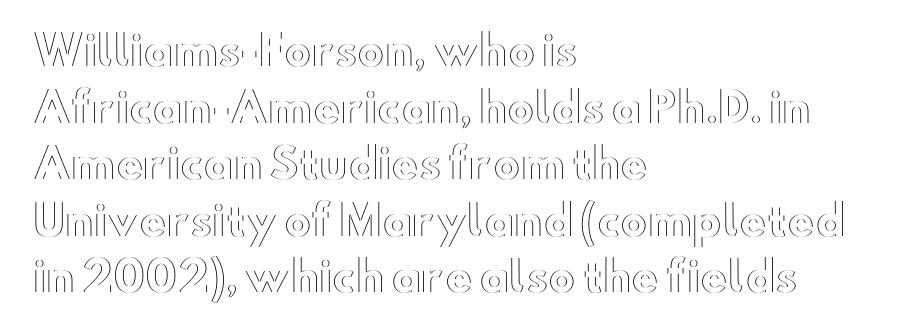
Varying glyph widths throughout — classic text-font behaviour. Casual observation: everything's shoved over to the left. Underline: absent. Regular leading. Tracking here is standard; glyphs follow each other at the usual distance.
